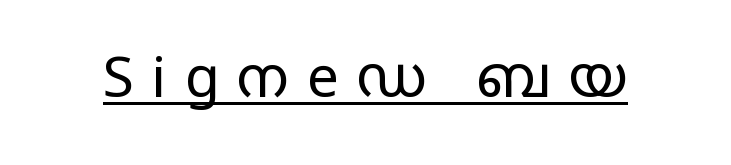
The image shows 57 px regular-weight, wide sans-serif type, upright; set unusually wide letter spacing (+0.31 em), underlined; low stroke contrast and a large x-height.
